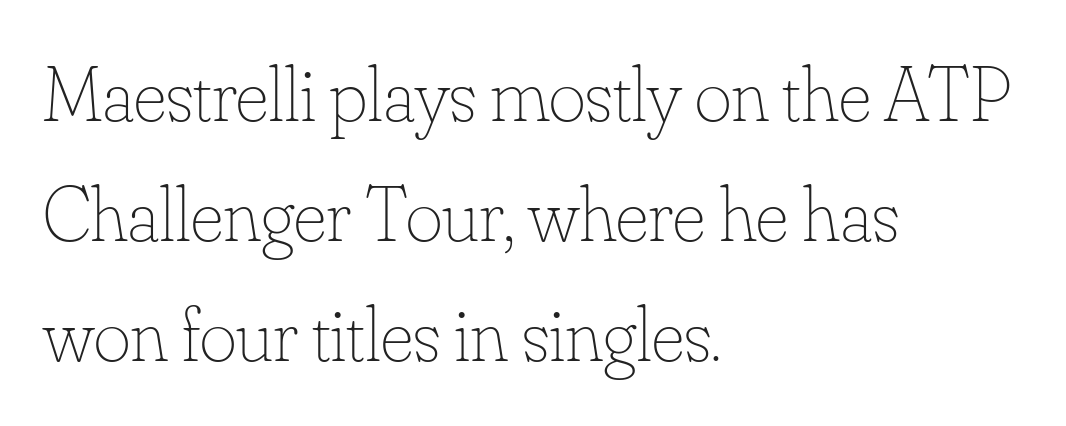
{"italic": "no", "bold": "no", "weight": "thin", "width": "normal", "stroke_contrast": "low", "x_height": "small", "monospaced": "no", "underline": "no", "align": "left", "line_spacing": "normal", "line_spacing_ratio": 1.52, "letter_spacing": "normal", "letter_spacing_em": 0.0, "glyph_px": 79}
